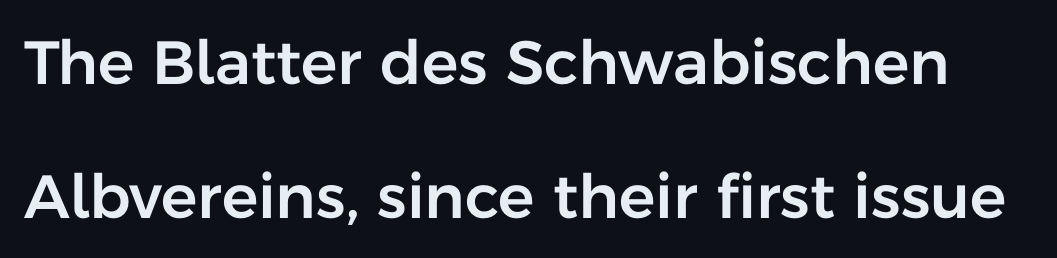
Vertically, the passage feels expansive, rows floating well apart. Short note: letters normally spaced. Letters rest on an invisible, unmarked baseline. Serifs: no, the terminals of the letterforms are clean. Notice how the stems are strictly vertical — no italics here.
